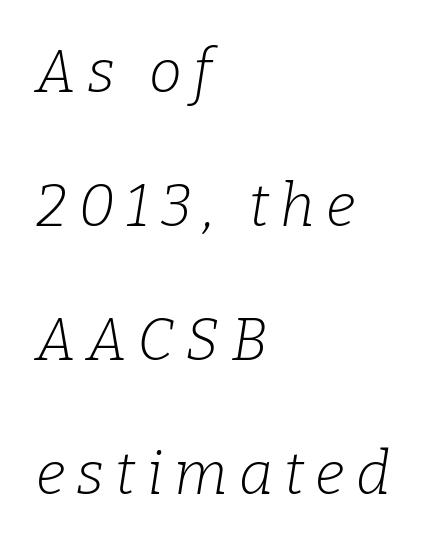
{"serif": "yes", "italic": "yes", "lean": "right", "slant_degrees": 9, "bold": "no", "weight": "light", "width": "normal", "stroke_contrast": "low", "x_height": "medium", "monospaced": "no", "underline": "no", "align": "left", "line_spacing": "loose", "line_spacing_ratio": 2.27, "glyph_px": 59}
